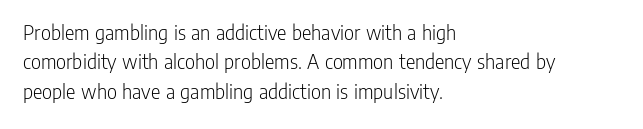
{"italic": "no", "bold": "no", "underline": "no", "align": "left", "line_spacing": "normal", "line_spacing_ratio": 1.33, "letter_spacing": "normal", "letter_spacing_em": 0.0, "glyph_px": 22}
